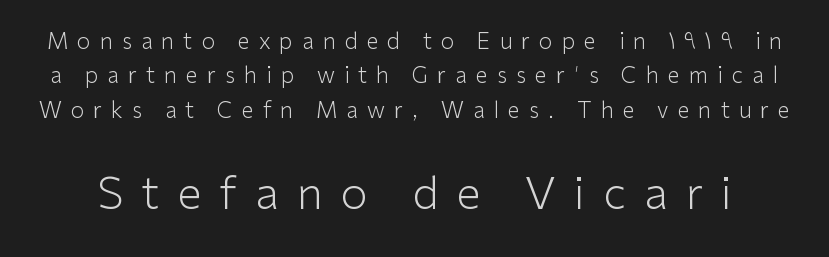
{"serif": "no", "italic": "no", "bold": "no", "weight": "light", "width": "normal", "stroke_contrast": "low", "x_height": "medium", "monospaced": "no", "underline": "no", "line_spacing": "normal", "line_spacing_ratio": 1.56, "letter_spacing": "wide", "letter_spacing_em": 0.41, "larger_block": "second", "size_ratio": 2.0, "glyph_px": 44}
